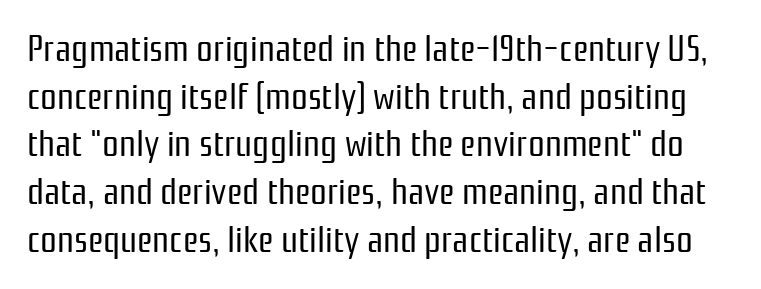
{"serif": "no", "italic": "no", "bold": "no", "weight": "regular", "width": "condensed", "stroke_contrast": "low", "x_height": "medium", "monospaced": "no", "underline": "no", "line_spacing": "normal", "line_spacing_ratio": 1.29, "letter_spacing": "normal", "letter_spacing_em": 0.0, "glyph_px": 37}
